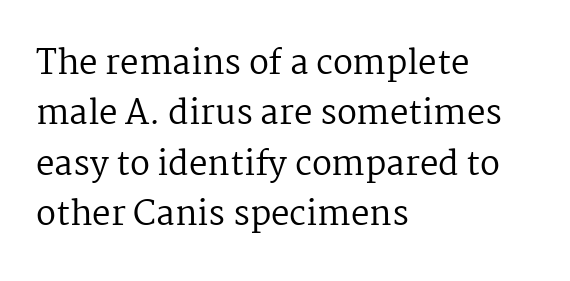
The image shows 33 px regular-weight serif type, upright; set left-aligned, normal line spacing (1.53x), normal letter spacing, not underlined; medium stroke contrast and a medium x-height.
